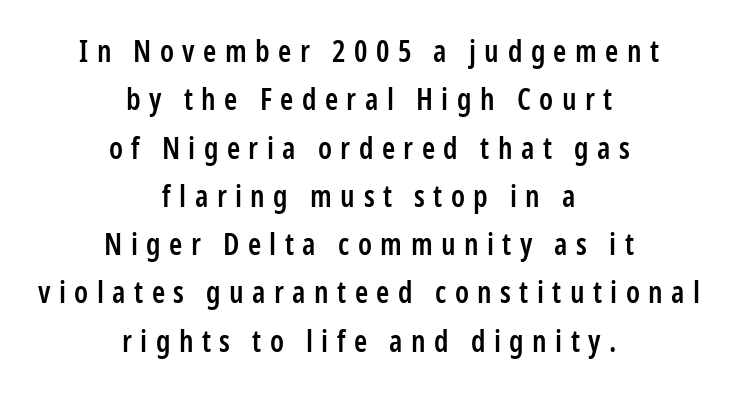
Is this a fixed-width face? No — the glyphs have proportional, varying widths. The text block is weighted toward neither margin, spreading evenly from the middle. Posture: straight, roman, zero tilt. The typesetting leans somewhat heavy: a semibold. The passage shown stacks its lines at a standard gap. Words appear elongated and porous because spacing is wide.
